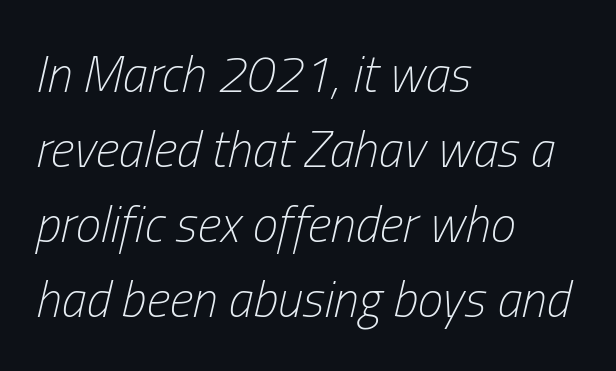
The image shows 51 px light, condensed type, italic (leaning right); set left-aligned, normal line spacing (1.47x), normal letter spacing, not underlined; low stroke contrast and a medium x-height.
